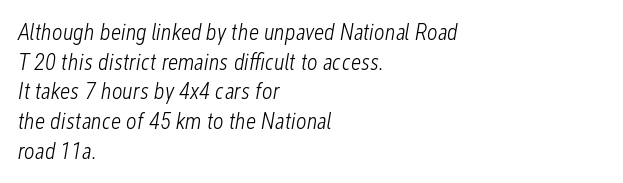
Baseline-to-baseline distance is the conventional proportion of letter height. Does the copy run flush right? No — it runs flush left. Rendered with sloped, italic letterforms. The words here are not underlined. Heft: none added — not bold.
